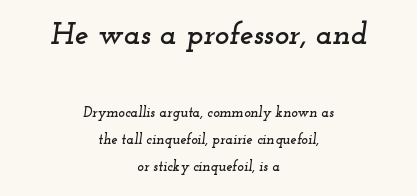
The image shows 31 px wide serif type, italic (leaning right); set centered, loose line spacing (1.96x), normal letter spacing, not underlined; the first (top) block is 2.21x larger; low stroke contrast and a small x-height.
